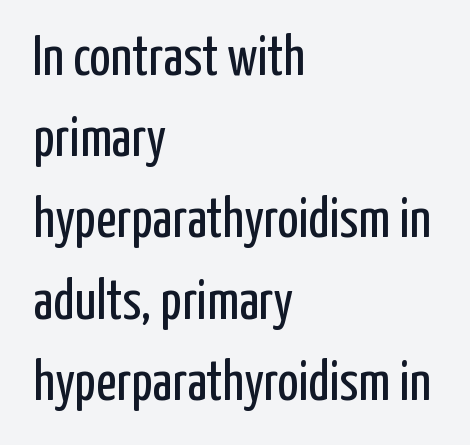
The image shows 56 px regular-weight, condensed sans-serif type, upright; set left-aligned, normal line spacing (1.45x), normal letter spacing, not underlined; low stroke contrast and a medium x-height.
